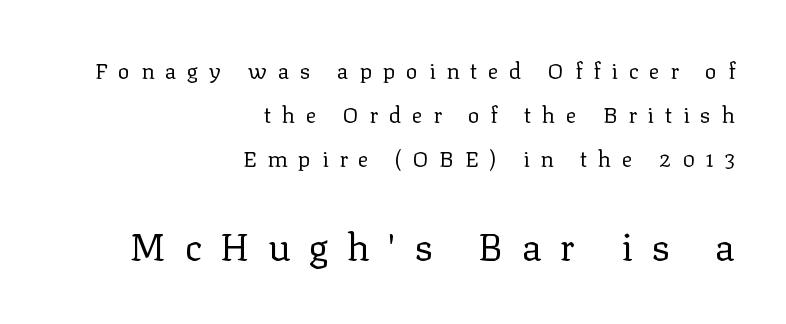
Q: Is the text bold? A: No.
Q: Is the text italic (slanted)? A: No, it is upright.
Q: Is the typeface a serif or a sans-serif typeface? A: Serif.
Q: Is the text underlined? A: No.
Q: How is the paragraph aligned? A: Right-aligned.
Q: Is the spacing between letters normal or unusually wide? A: Unusually wide.
Q: Is the spacing between lines tight, normal or loose? A: Loose.
Q: Which block of text is set in a larger size, the first (top) or the second (bottom)? A: The second (bottom) one.
Q: Width (condensed, normal, or wide)? A: Normal.
Q: Stroke contrast? A: Low.
Q: x-height? A: Medium.
Q: Monospaced? A: No.
